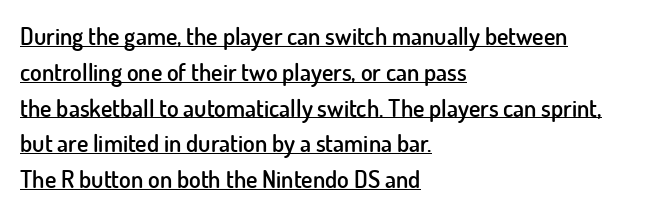
{"italic": "no", "bold": "semi", "underline": "yes", "align": "left", "line_spacing": "normal", "line_spacing_ratio": 1.49, "letter_spacing": "normal", "letter_spacing_em": 0.0, "glyph_px": 24}
